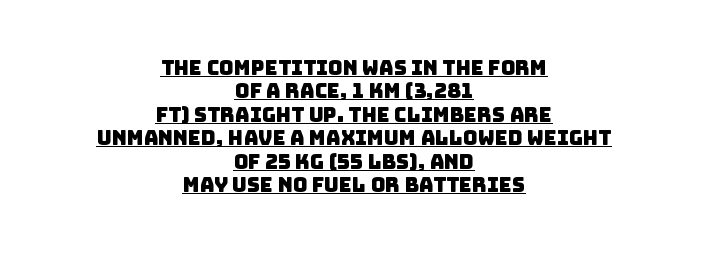
Q: Is the text underlined? A: Yes.
Q: How is the paragraph aligned? A: Centered.
Q: Is the spacing between letters normal or unusually wide? A: Normal.
